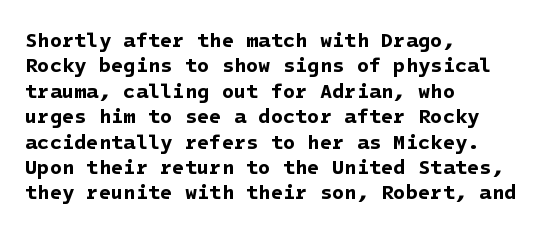
Q: Is the text bold? A: Yes.
Q: Is the text underlined? A: No.
Q: How is the paragraph aligned? A: Left-aligned.
Q: Is the spacing between letters normal or unusually wide? A: Normal.
Q: Is the spacing between lines tight, normal or loose? A: Normal.
